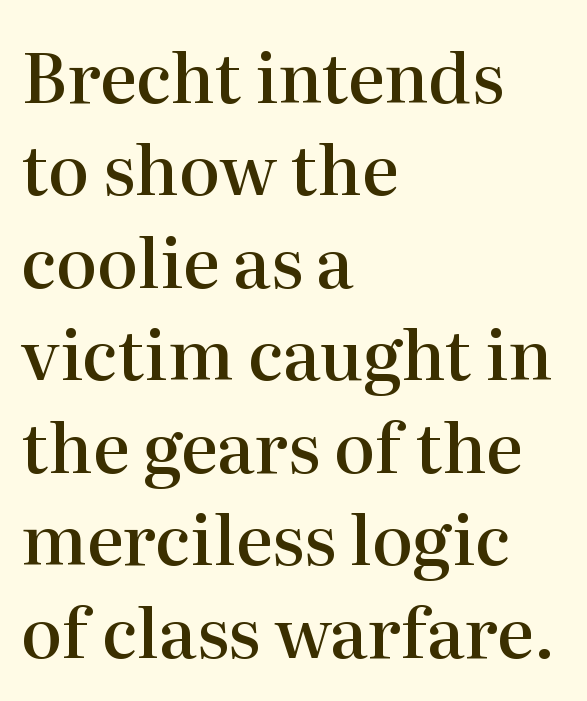
Q: Is the text bold? A: Semi-bold.
Q: Is the text italic (slanted)? A: No, it is upright.
Q: Is the typeface a serif or a sans-serif typeface? A: Serif.
Q: Is the text underlined? A: No.
Q: How is the paragraph aligned? A: Left-aligned.
Q: Is the spacing between letters normal or unusually wide? A: Normal.
Q: Is the spacing between lines tight, normal or loose? A: Normal.
Q: Width (condensed, normal, or wide)? A: Normal.
Q: Stroke contrast? A: High.
Q: x-height? A: Medium.
Q: Monospaced? A: No.
